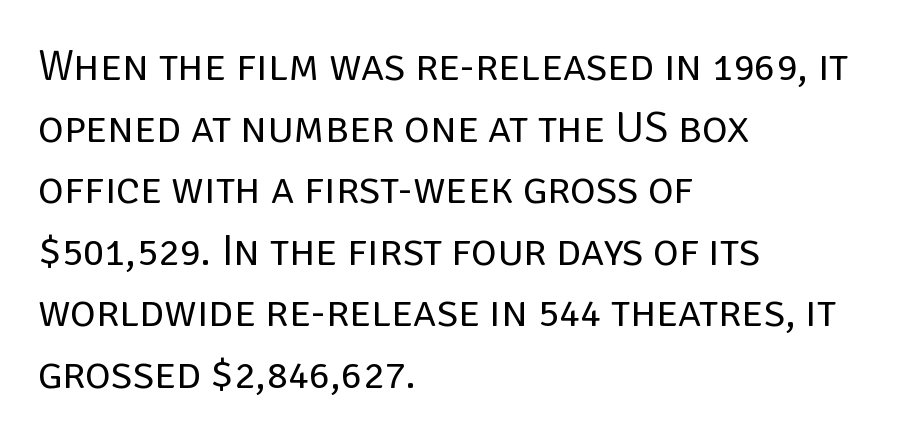
The image shows 44 px regular-weight sans-serif type, upright; set left-aligned, normal line spacing (1.4x), normal letter spacing, not underlined; low stroke contrast and a large x-height.
